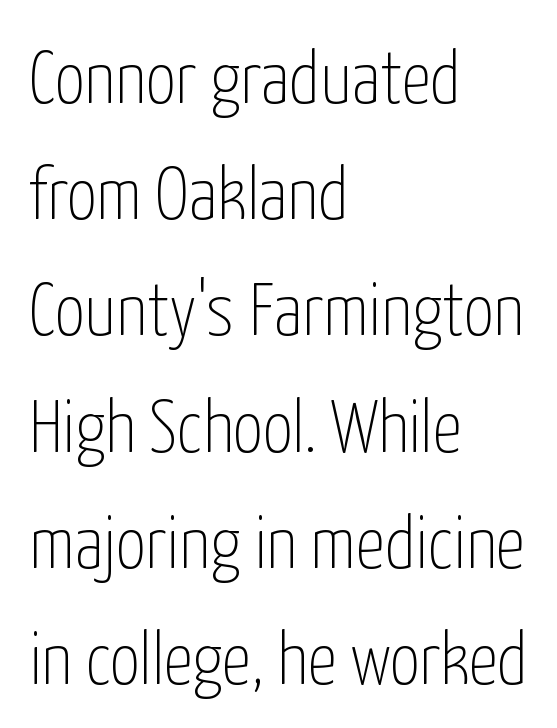
A light-to-regular cut is what we see here. The line-height multiplier appears to be the usual default. Any mark beneath the type? The region is blank. Where is the straight margin? On the left.
